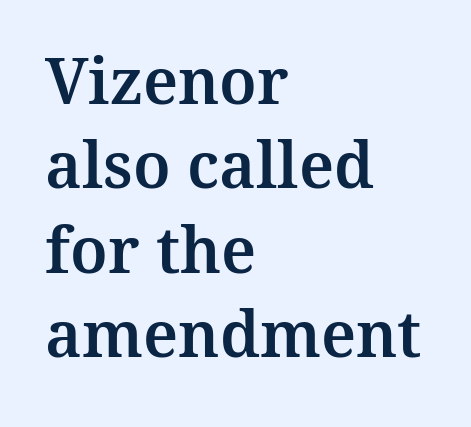
The image shows 63 px serif type, upright; set left-aligned, normal line spacing (1.34x), normal letter spacing, not underlined; medium stroke contrast and a medium x-height.
